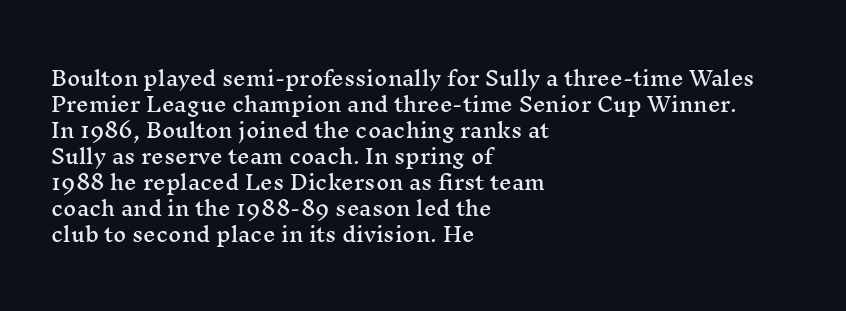
{"italic": "no", "underline": "no", "align": "left", "line_spacing": "normal", "line_spacing_ratio": 1.3, "letter_spacing": "normal", "letter_spacing_em": 0.0, "glyph_px": 20}
